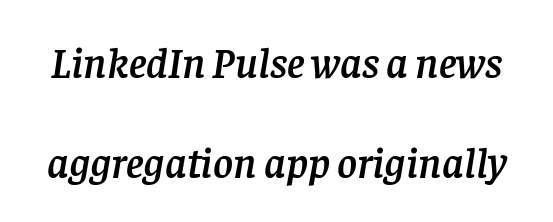
The image shows 43 px serif type, italic (leaning right); set loose line spacing (2.33x), normal letter spacing, not underlined; low stroke contrast and a large x-height.
